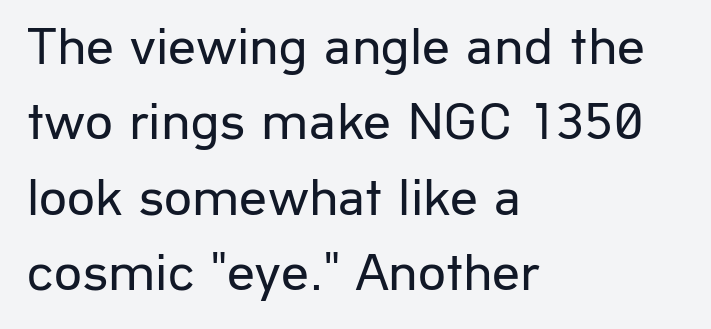
The image shows 55 px regular-weight sans-serif type, upright; set left-aligned, normal line spacing (1.37x), normal letter spacing, not underlined; low stroke contrast and a medium x-height.
